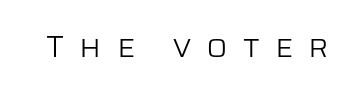
{"serif": "no", "italic": "no", "bold": "no", "weight": "light", "width": "normal", "stroke_contrast": "low", "x_height": "large", "monospaced": "no", "underline": "no", "letter_spacing": "wide", "letter_spacing_em": 0.49, "glyph_px": 31}
